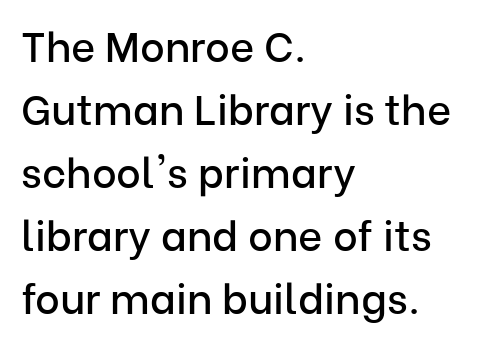
The image shows 42 px sans-serif type, upright; set left-aligned, normal line spacing (1.5x), normal letter spacing, not underlined; low stroke contrast and a medium x-height.
